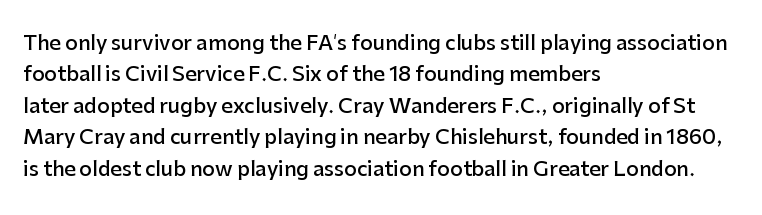
{"italic": "no", "bold": "semi", "underline": "no", "align": "left", "line_spacing": "normal", "line_spacing_ratio": 1.57, "letter_spacing": "normal", "letter_spacing_em": 0.0, "glyph_px": 20}
